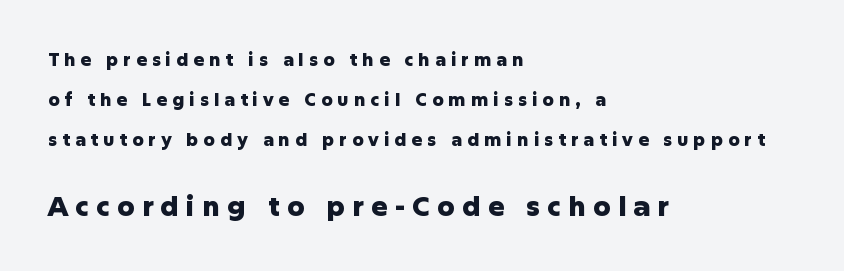
{"italic": "no", "bold": "yes", "underline": "no", "align": "left", "line_spacing": "loose", "line_spacing_ratio": 2.21, "letter_spacing": "wide", "letter_spacing_em": 0.27, "larger_block": "second", "size_ratio": 1.5, "glyph_px": 27}
